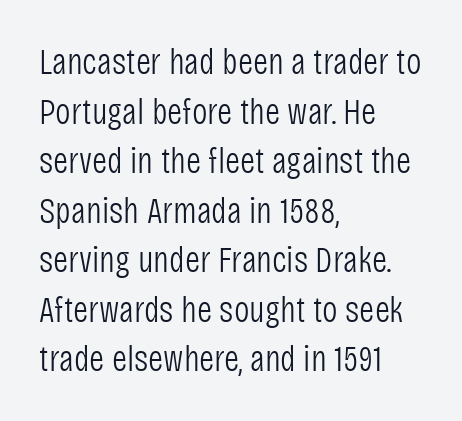
The image shows 37 px light, condensed sans-serif type, upright; set left-aligned, normal line spacing (1.34x), normal letter spacing, not underlined; low stroke contrast and a large x-height.
